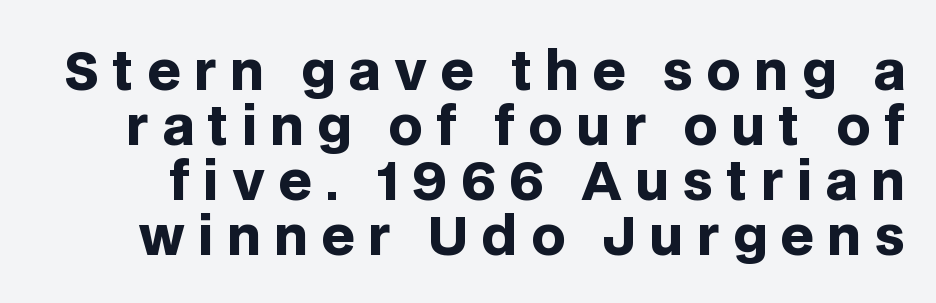
Students, this is bold: see how much ink each stroke carries. Rows of type sit shoulder to shoulder in the vertical direction. The font family rendered here belongs to the sans-serif group. This is the regular roman posture of the typeface. A clean baseline with only descenders dipping below it. The letters advance in unequal steps, a hallmark of proportional type.
